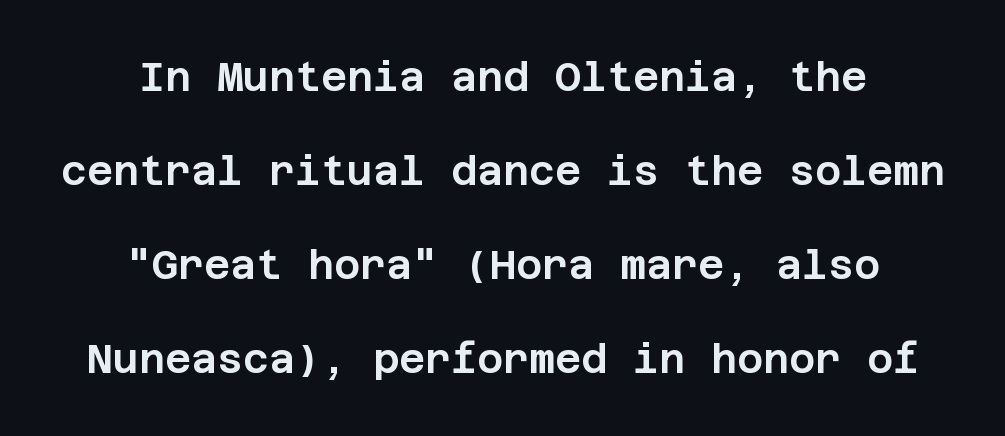
Q: Is the text italic (slanted)? A: No, it is upright.
Q: Is the typeface a serif or a sans-serif typeface? A: Sans-serif.
Q: Is the text underlined? A: No.
Q: How is the paragraph aligned? A: Centered.
Q: Is the spacing between letters normal or unusually wide? A: Normal.
Q: Is the spacing between lines tight, normal or loose? A: Loose.
Q: Width (condensed, normal, or wide)? A: Normal.
Q: Stroke contrast? A: Low.
Q: x-height? A: Large.
